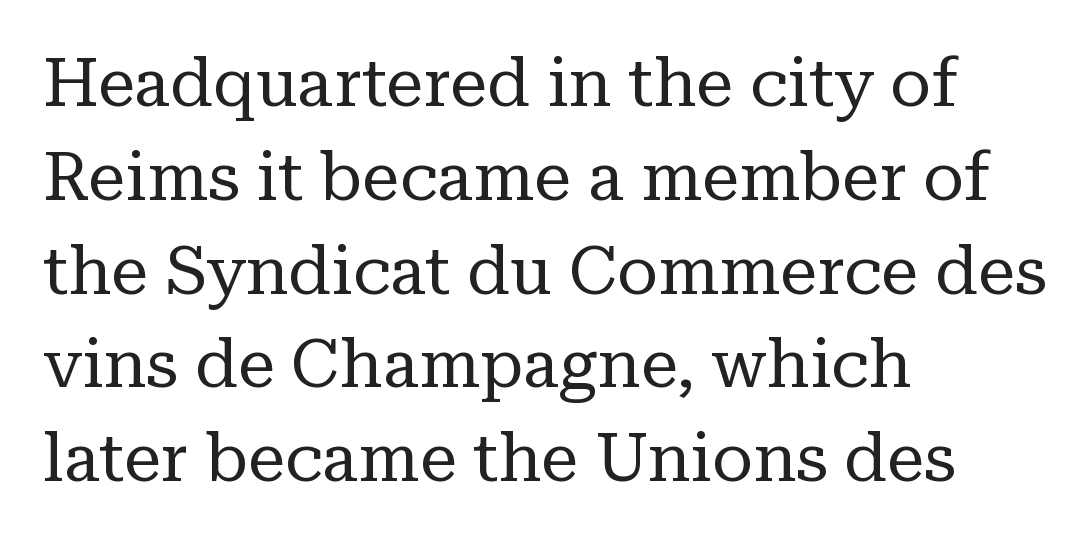
{"serif": "yes", "italic": "no", "bold": "no", "weight": "regular", "width": "normal", "stroke_contrast": "low", "x_height": "medium", "monospaced": "no", "underline": "no", "align": "left", "line_spacing": "normal", "line_spacing_ratio": 1.4, "letter_spacing": "normal", "letter_spacing_em": 0.0, "glyph_px": 67}
